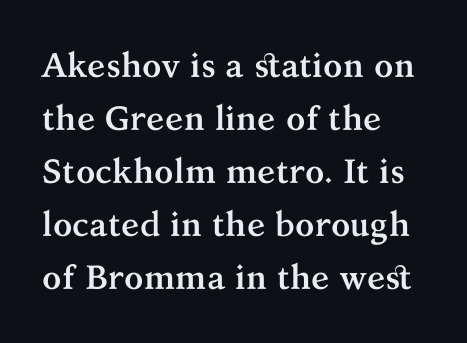
The space directly below the letters is spotless. The text block is weighted toward the left margin, trailing off unevenly rightward. The typeface chosen for these lines features serifs. Is this a fixed-width face? No — the glyphs have proportional, varying widths. Inter-character spacing is left at the font's built-in metrics. The font's upright variant was chosen for this text.
